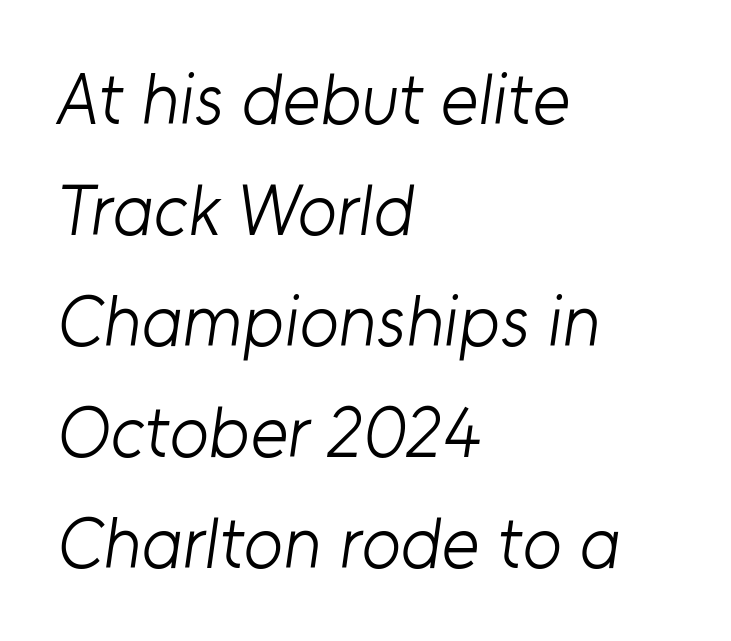
The image shows 72 px light sans-serif type; set left-aligned, normal line spacing (1.54x), normal letter spacing, not underlined; low stroke contrast and a medium x-height.
